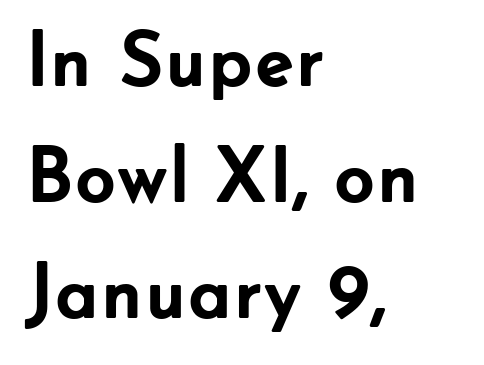
{"serif": "no", "italic": "no", "bold": "yes", "weight": "semibold", "width": "normal", "stroke_contrast": "low", "x_height": "small", "monospaced": "no", "underline": "no", "align": "left", "line_spacing": "normal", "line_spacing_ratio": 1.47, "letter_spacing": "normal", "letter_spacing_em": 0.0, "glyph_px": 79}
